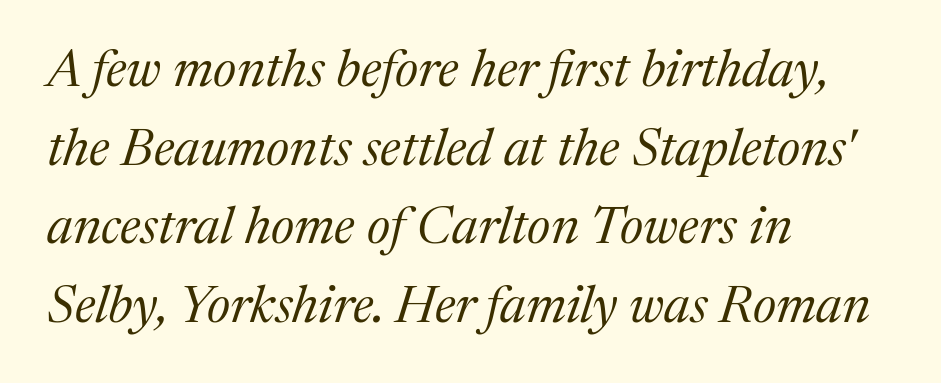
Examine the stroke ends and you'll spot serifs. Weight: not bold — regular or lighter. Honestly, the row spacing looks completely unremarkable. Posture: slanted.
